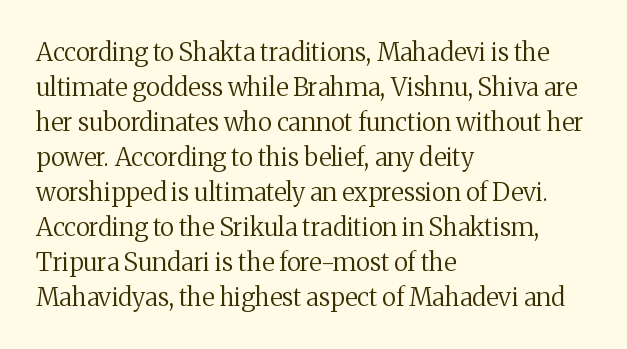
Q: Is the text bold? A: No.
Q: Is the text italic (slanted)? A: No, it is upright.
Q: Is the text underlined? A: No.
Q: How is the paragraph aligned? A: Left-aligned.
Q: Is the spacing between letters normal or unusually wide? A: Normal.
Q: Is the spacing between lines tight, normal or loose? A: Normal.
